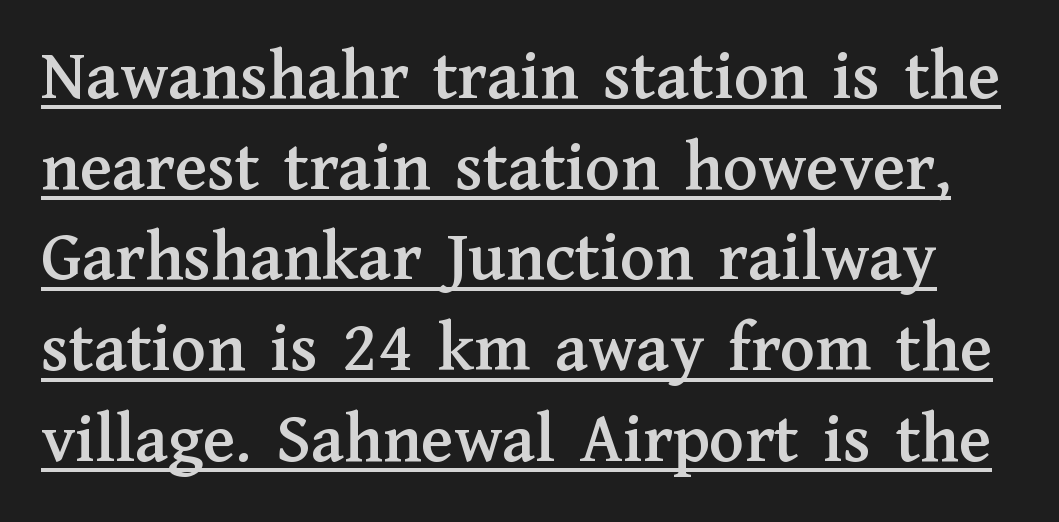
The image shows 72 px serif type, upright; set normal line spacing (1.26x), normal letter spacing, underlined; medium stroke contrast and a medium x-height.
